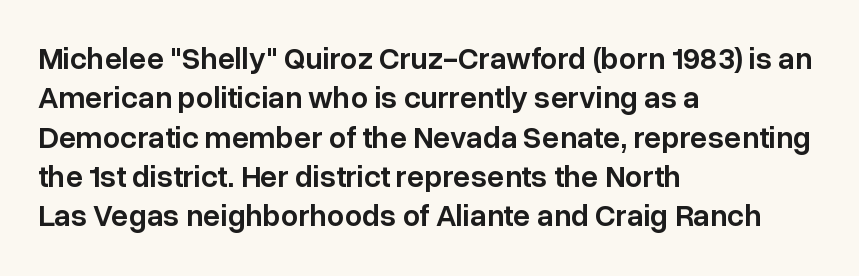
One-word summary of the alignment: left. Do the characters align in a grid? No, the font is proportional. I'd describe the lettering as semibold — firm but not a full bold. The font's upright variant was chosen for this text. Compared with typical paragraphs, the rows here are spaced about the same.
